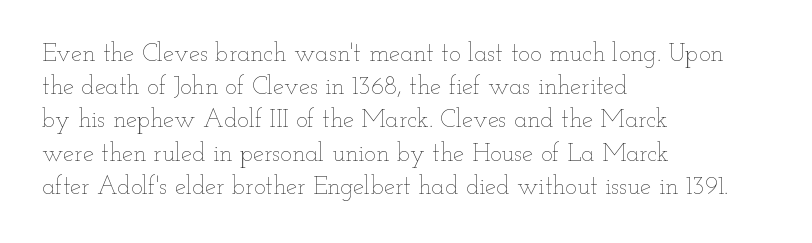
The image shows 25 px text type, upright; set left-aligned, normal line spacing (1.33x), normal letter spacing, not underlined.
